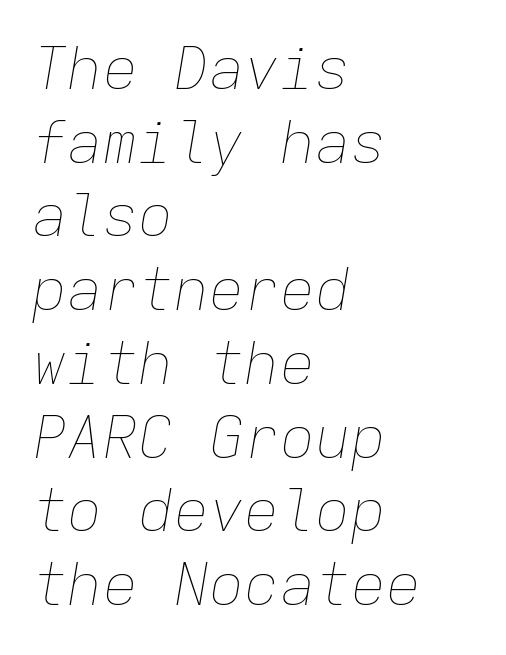
Caption: face not bold, strokes unweighted. Descenders hang freely into open space. Horizontal alignment here is leftward, the default for most running prose. This sample keeps an unexceptional amount of space between lines.
